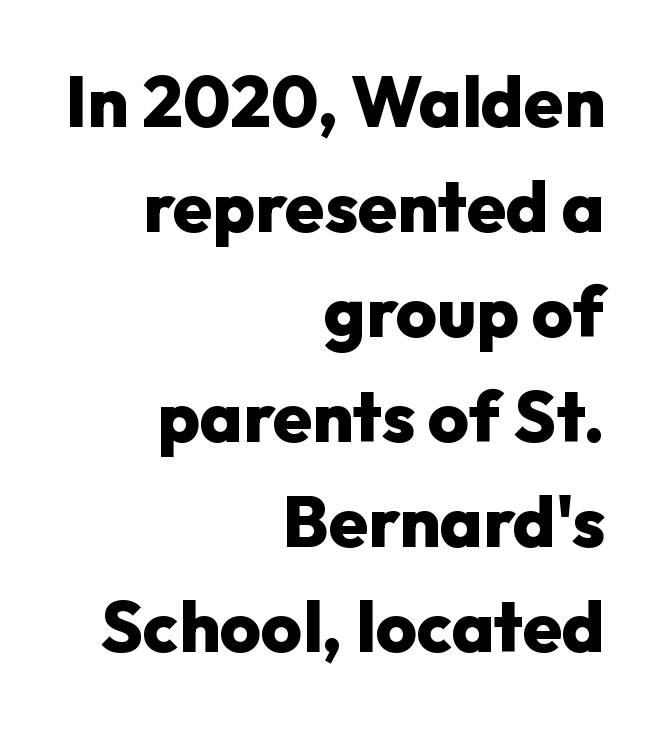
The image shows 71 px heavy sans-serif type, upright; set right-aligned, normal line spacing (1.48x), normal letter spacing, not underlined; low stroke contrast and a medium x-height.
